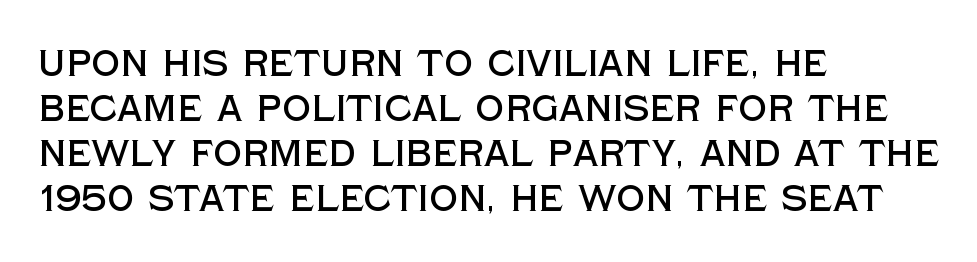
The zone under the glyphs is completely vacant. Are there feet on the stems? There aren't — it's a sans. How are the letters spaced? Ordinarily, with no added tracking. Line beginnings align vertically; line endings do not. Note the varied advance widths — an 'i' is clearly narrower than an 'm'. Unlike italic type, these characters show no tilt at all.
